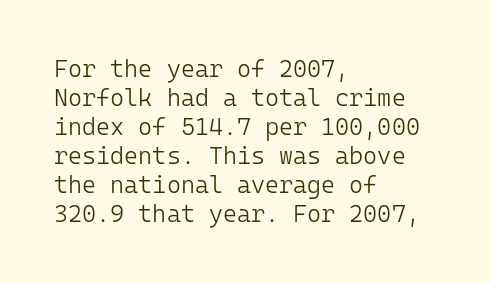
The strokes carry an ordinary text weight at most. Default kerning and tracking; the words read as compact shapes. The gap between lines stays unmarked. Does the lettering tilt? It doesn't — this is upright.
